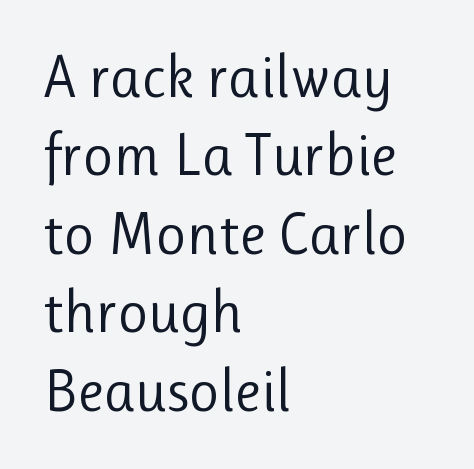
Unlike italic type, these characters show no tilt at all. Classification — sans serif. Which margin do the lines hug? The left one — the right edge is uneven. Character widths vary here, with narrow letters taking less room than wide ones.
